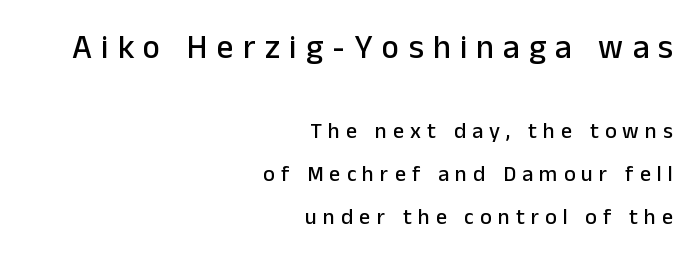
Q: Is the text italic (slanted)? A: No, it is upright.
Q: Is the typeface a serif or a sans-serif typeface? A: Sans-serif.
Q: Is the text underlined? A: No.
Q: How is the paragraph aligned? A: Right-aligned.
Q: Is the spacing between letters normal or unusually wide? A: Unusually wide.
Q: Is the spacing between lines tight, normal or loose? A: Loose.
Q: Which block of text is set in a larger size, the first (top) or the second (bottom)? A: The first (top) one.
Q: Width (condensed, normal, or wide)? A: Normal.
Q: Stroke contrast? A: Low.
Q: x-height? A: Medium.
Q: Monospaced? A: No.
